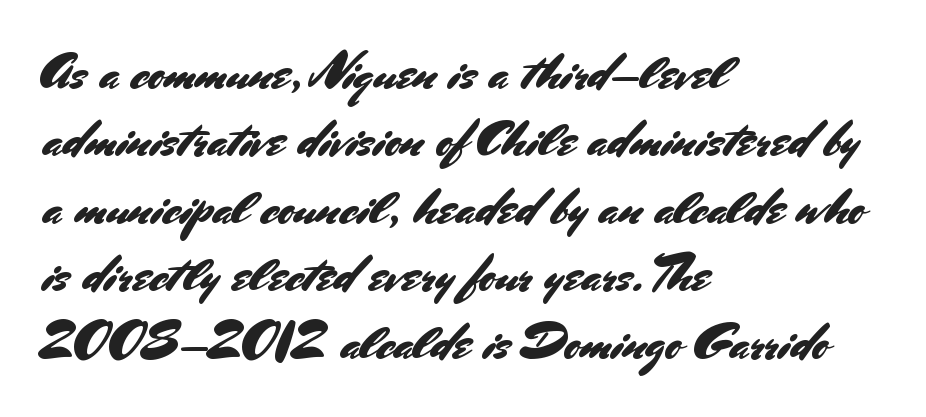
Compared with a centered layout, this one pins lines to the left instead. The passage shown is typed in a proportional face where columns would drift. Students, observe: this is what conventionally led text looks like. Stroke terminals: plain, sans-serif.
